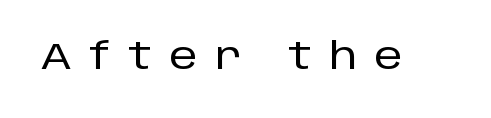
The image shows 36 px sans-serif type, upright; set unusually wide letter spacing (+0.48 em), not underlined; low stroke contrast and a large x-height.
